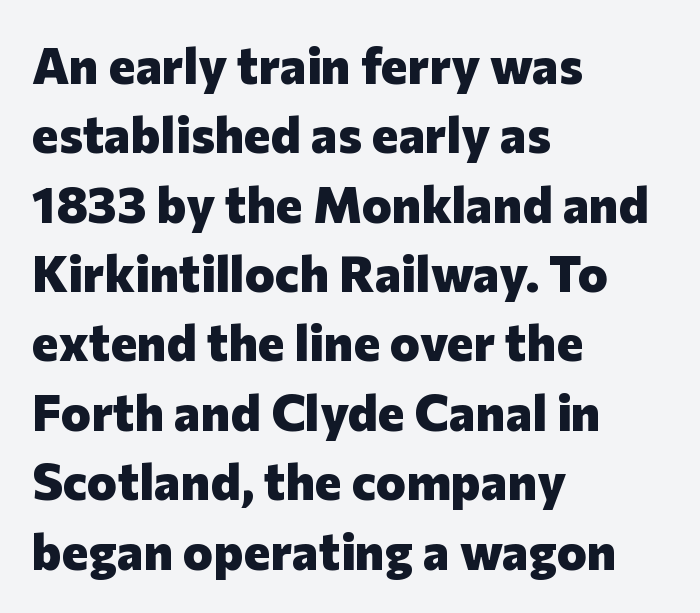
Q: Is the text bold? A: Yes.
Q: Is the text italic (slanted)? A: No, it is upright.
Q: Is the typeface a serif or a sans-serif typeface? A: Sans-serif.
Q: Is the text underlined? A: No.
Q: How is the paragraph aligned? A: Left-aligned.
Q: Is the spacing between letters normal or unusually wide? A: Normal.
Q: Is the spacing between lines tight, normal or loose? A: Normal.
Q: Width (condensed, normal, or wide)? A: Normal.
Q: Stroke contrast? A: Low.
Q: x-height? A: Medium.
Q: Monospaced? A: No.
